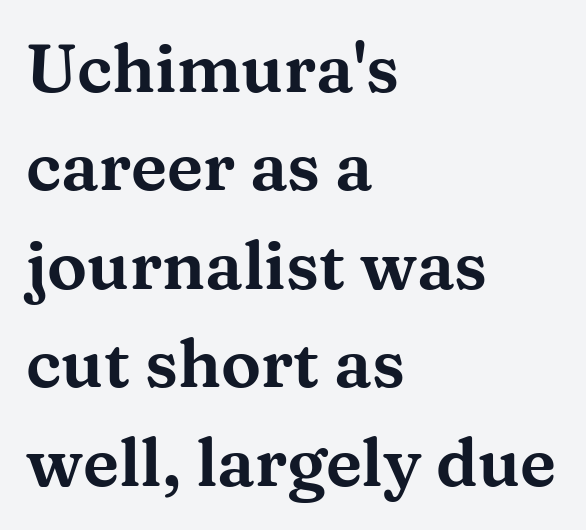
The image shows 67 px wide serif type, upright; set left-aligned, normal line spacing (1.47x), normal letter spacing, not underlined; medium stroke contrast and a medium x-height.
